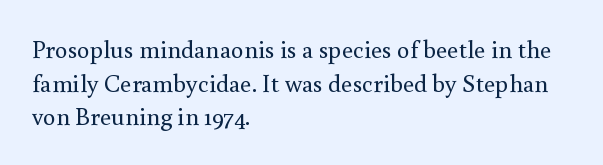
The image shows 25 px text type, upright; set left-aligned, normal line spacing (1.35x), normal letter spacing, not underlined.
